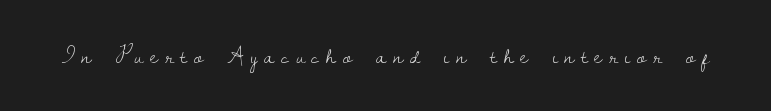
Loose tracking; the words dissolve into strings of separated letters. Check the space under the baseline: it is left empty. On a weight scale, this lands at 450 or below.
